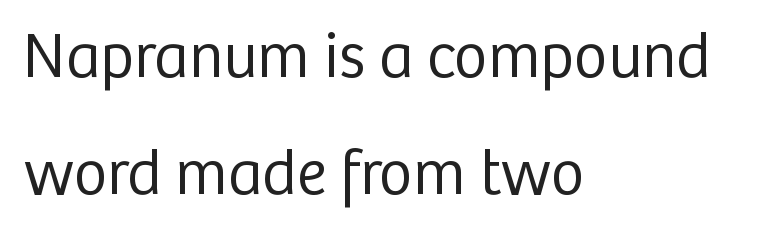
{"serif": "no", "italic": "no", "bold": "no", "weight": "regular", "width": "normal", "stroke_contrast": "low", "x_height": "medium", "monospaced": "no", "underline": "no", "align": "left", "line_spacing_ratio": 1.83, "letter_spacing": "normal", "letter_spacing_em": 0.0, "glyph_px": 64}
